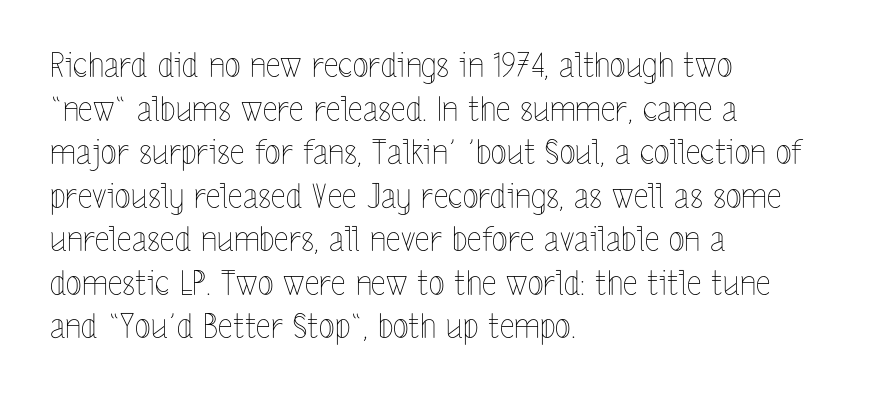
Q: Is the text bold? A: No.
Q: Is the text italic (slanted)? A: No, it is upright.
Q: Is the text underlined? A: No.
Q: How is the paragraph aligned? A: Left-aligned.
Q: Is the spacing between letters normal or unusually wide? A: Normal.
Q: Is the spacing between lines tight, normal or loose? A: Normal.
Q: Width (condensed, normal, or wide)? A: Condensed.
Q: x-height? A: Medium.
Q: Monospaced? A: No.
